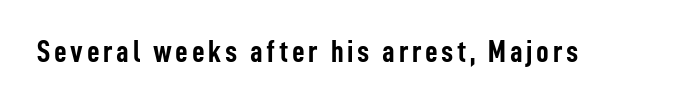
{"serif": "no", "italic": "no", "bold": "yes", "weight": "semibold", "width": "condensed", "stroke_contrast": "low", "x_height": "medium", "monospaced": "no", "underline": "no", "glyph_px": 31}
